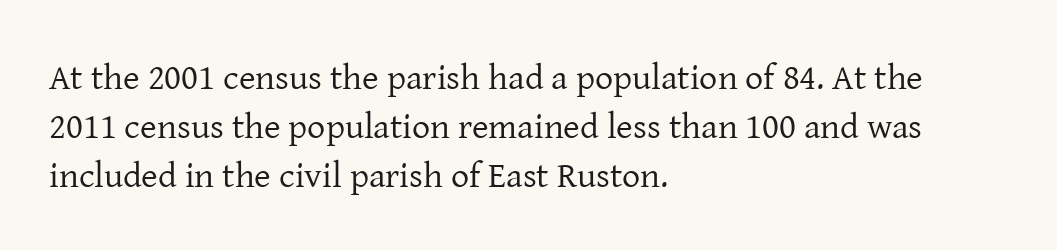
The image shows 36 px regular-weight serif type, upright; set left-aligned, normal line spacing (1.36x), normal letter spacing, not underlined; low stroke contrast and a medium x-height.
